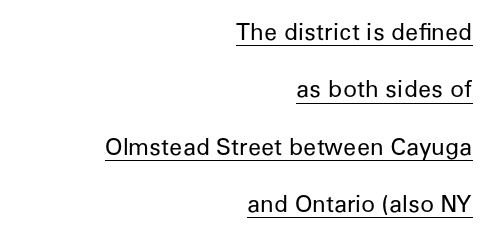
{"italic": "no", "bold": "no", "underline": "yes", "align": "right", "line_spacing": "loose", "line_spacing_ratio": 2.49, "letter_spacing": "normal", "letter_spacing_em": 0.0, "glyph_px": 23}
